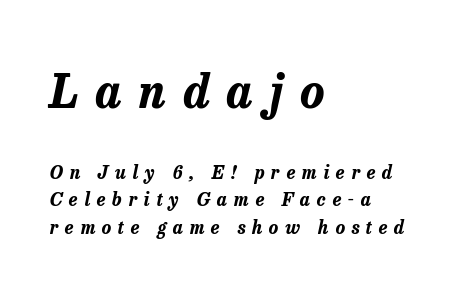
The image shows 46 px bold type, italic (leaning right); set left-aligned, normal line spacing (1.51x), unusually wide letter spacing (+0.37 em), not underlined; the first (top) block is 2.56x larger; low stroke contrast and a medium x-height.
